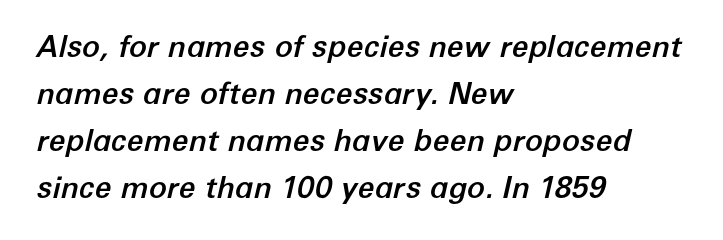
Q: Is the text italic (slanted)? A: Yes, it leans right by about 12 degrees.
Q: Is the text underlined? A: No.
Q: How is the paragraph aligned? A: Left-aligned.
Q: Is the spacing between letters normal or unusually wide? A: Normal.
Q: Is the spacing between lines tight, normal or loose? A: Normal.
Q: Width (condensed, normal, or wide)? A: Normal.
Q: Stroke contrast? A: Low.
Q: x-height? A: Medium.
Q: Monospaced? A: No.
